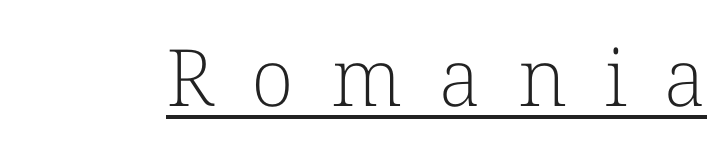
The weight would be labelled regular, book, light, or lighter still. Spacing between characters has been opened up far beyond the box default. Type style note: has serifs. Think of a printed novel: that variable character pitch is what you see here. Honestly, the underline is the first thing you notice here. Designer's note — italics off, roman on.
